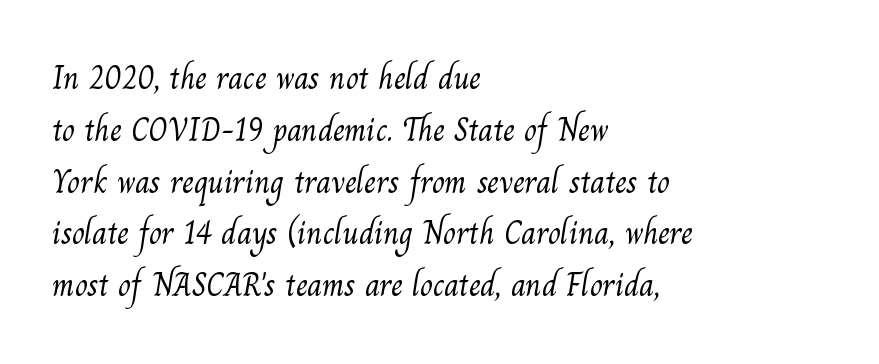
The image shows 33 px light serif type; set left-aligned, normal line spacing (1.57x), normal letter spacing, not underlined; medium stroke contrast and a small x-height.
